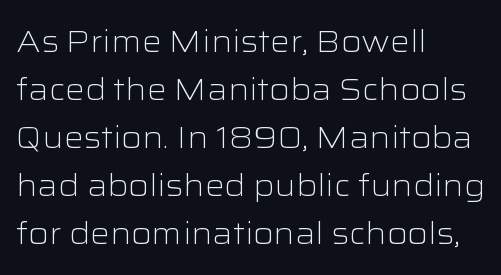
Q: Is the text bold? A: No.
Q: Is the text italic (slanted)? A: No, it is upright.
Q: Is the typeface a serif or a sans-serif typeface? A: Sans-serif.
Q: Is the text underlined? A: No.
Q: How is the paragraph aligned? A: Left-aligned.
Q: Is the spacing between letters normal or unusually wide? A: Normal.
Q: Is the spacing between lines tight, normal or loose? A: Normal.
Q: Width (condensed, normal, or wide)? A: Wide.
Q: Stroke contrast? A: Low.
Q: x-height? A: Medium.
Q: Monospaced? A: No.
